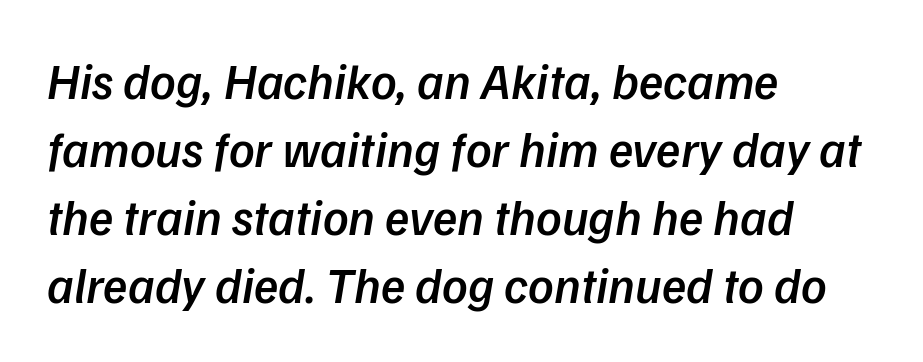
The rag falls on the right side of this text block. The passage shown is semibold, sitting just below true bold. Vertical spacing — default. Looks like regular typesetting: each glyph gets only the width it needs. Students, note that the glyphs here touch the page at normal intervals. Type without underlining.
